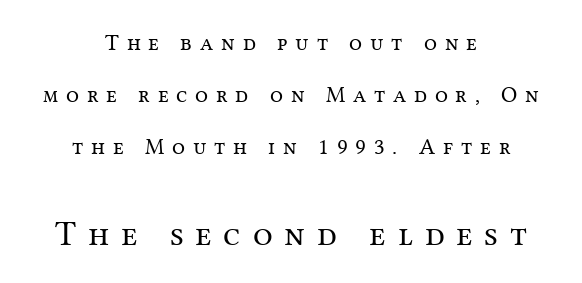
Q: Is the text bold? A: No.
Q: Is the text italic (slanted)? A: No, it is upright.
Q: Is the typeface a serif or a sans-serif typeface? A: Serif.
Q: Is the text underlined? A: No.
Q: How is the paragraph aligned? A: Centered.
Q: Is the spacing between letters normal or unusually wide? A: Unusually wide.
Q: Is the spacing between lines tight, normal or loose? A: Loose.
Q: Which block of text is set in a larger size, the first (top) or the second (bottom)? A: The second (bottom) one.
Q: Width (condensed, normal, or wide)? A: Normal.
Q: Stroke contrast? A: Medium.
Q: x-height? A: Medium.
Q: Monospaced? A: No.
